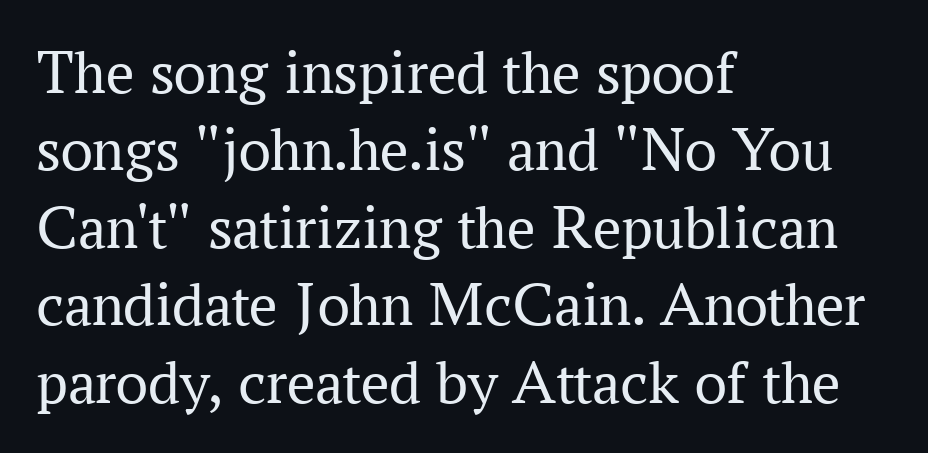
{"serif": "yes", "italic": "no", "bold": "no", "weight": "regular", "width": "normal", "stroke_contrast": "medium", "x_height": "medium", "monospaced": "no", "underline": "no", "align": "left", "line_spacing_ratio": 1.23, "letter_spacing": "normal", "letter_spacing_em": 0.0, "glyph_px": 63}
